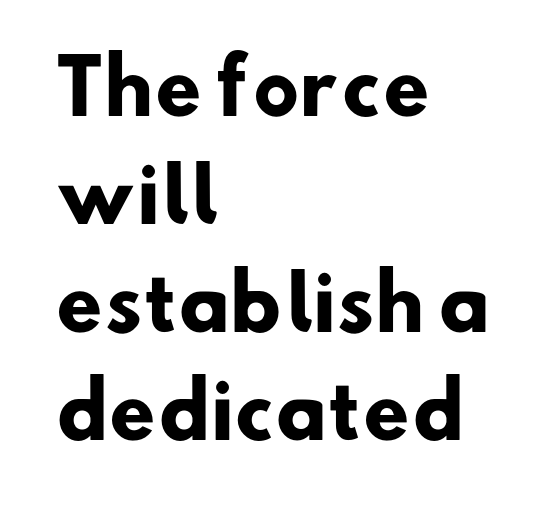
Just letters on the line, the space beneath them empty. No extra tracking has been applied to these lines. The rag falls on the right side of this text block. You can tell from the bare stems that sans-serif type was used. Does the leading feel generous? No, just average. Heavy, bold letterforms.
